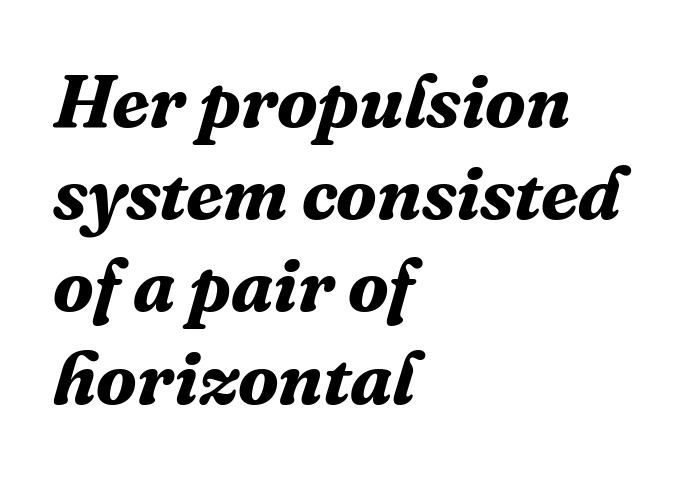
This rendering features lettering with no underline. Pretty heavy lettering here — definitely bold. Tracking value appears to be zero — textbook default spacing. Layout note: lines flush left.
